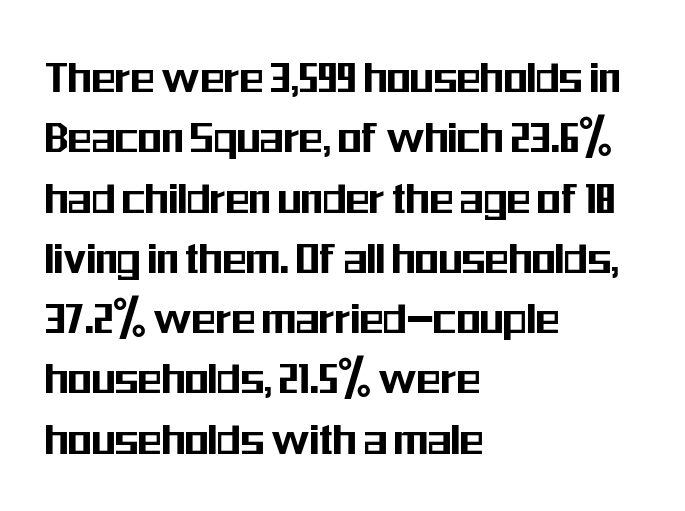
{"serif": "no", "italic": "no", "width": "condensed", "stroke_contrast": "medium", "x_height": "medium", "monospaced": "no", "underline": "no", "align": "left", "line_spacing_ratio": 1.23, "letter_spacing": "normal", "letter_spacing_em": 0.0, "glyph_px": 49}
